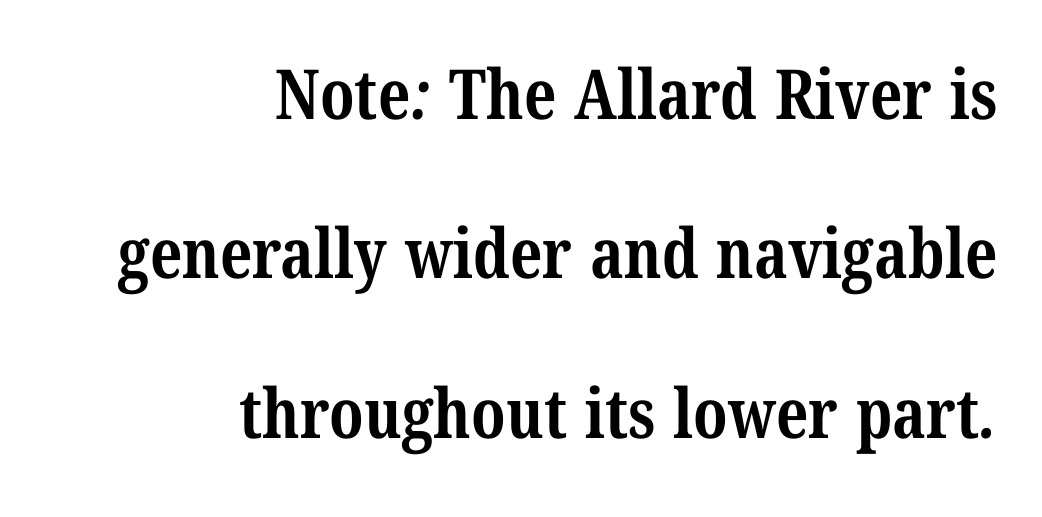
{"serif": "yes", "bold": "yes", "weight": "bold", "width": "condensed", "stroke_contrast": "medium", "x_height": "medium", "monospaced": "no", "underline": "no", "align": "right", "line_spacing": "loose", "line_spacing_ratio": 2.31, "letter_spacing": "normal", "letter_spacing_em": 0.0, "glyph_px": 69}
